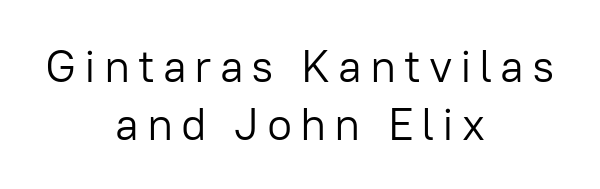
{"serif": "no", "italic": "no", "bold": "no", "weight": "light", "width": "normal", "stroke_contrast": "low", "x_height": "medium", "monospaced": "no", "underline": "no", "align": "center", "line_spacing": "normal", "line_spacing_ratio": 1.26, "glyph_px": 46}
